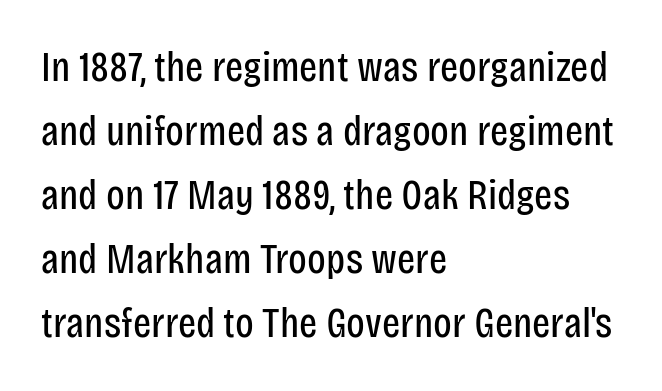
Q: Is the text bold? A: No.
Q: Is the text italic (slanted)? A: No, it is upright.
Q: Is the typeface a serif or a sans-serif typeface? A: Sans-serif.
Q: Is the text underlined? A: No.
Q: How is the paragraph aligned? A: Left-aligned.
Q: Is the spacing between letters normal or unusually wide? A: Normal.
Q: Is the spacing between lines tight, normal or loose? A: Normal.
Q: Width (condensed, normal, or wide)? A: Condensed.
Q: Stroke contrast? A: Low.
Q: x-height? A: Large.
Q: Monospaced? A: No.
